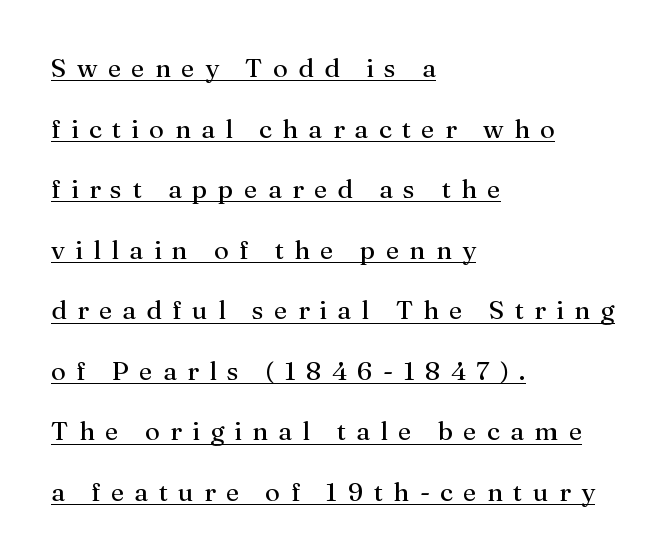
One-word summary of the alignment: left. Students, note that the glyphs here are deliberately spaced far apart. The typesetter has applied underlining to the passage shown. Weight class: somewhere from thin through regular.
